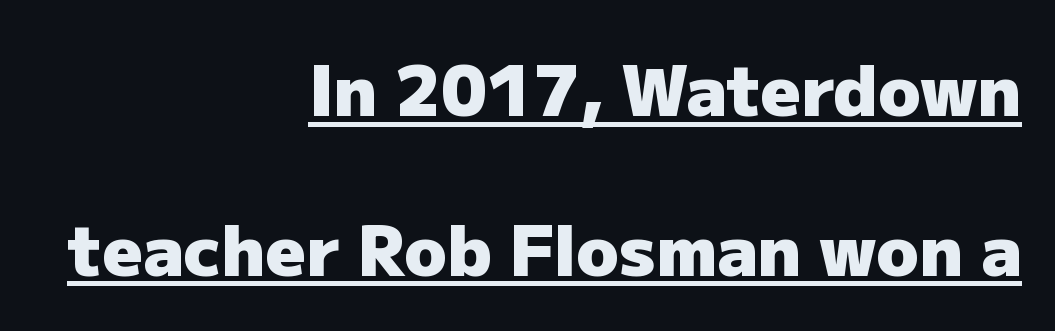
{"serif": "no", "italic": "no", "bold": "yes", "weight": "heavy", "width": "normal", "stroke_contrast": "low", "x_height": "medium", "monospaced": "no", "underline": "yes", "align": "right", "line_spacing": "loose", "line_spacing_ratio": 2.28, "letter_spacing": "normal", "letter_spacing_em": 0.0, "glyph_px": 70}
